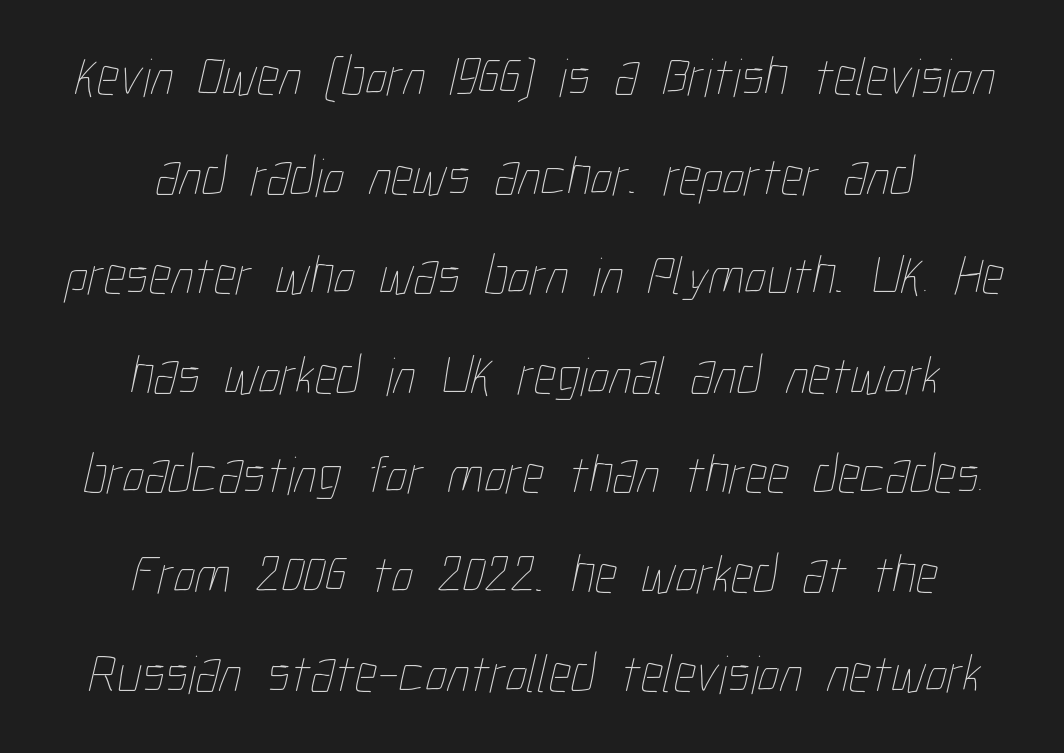
Vertical stems look standard width or narrower in stroke. These lines are rendered in a variable-pitch font. Type without underlining. Where is the straight margin? There isn't one; the lines are centered. These lines keep a tight, regular rhythm from letter to letter.
